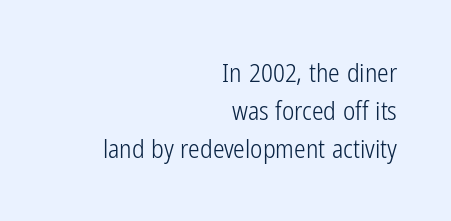
Q: Is the text bold? A: No.
Q: Is the text italic (slanted)? A: No, it is upright.
Q: Is the text underlined? A: No.
Q: How is the paragraph aligned? A: Right-aligned.
Q: Is the spacing between letters normal or unusually wide? A: Normal.
Q: Is the spacing between lines tight, normal or loose? A: Normal.
